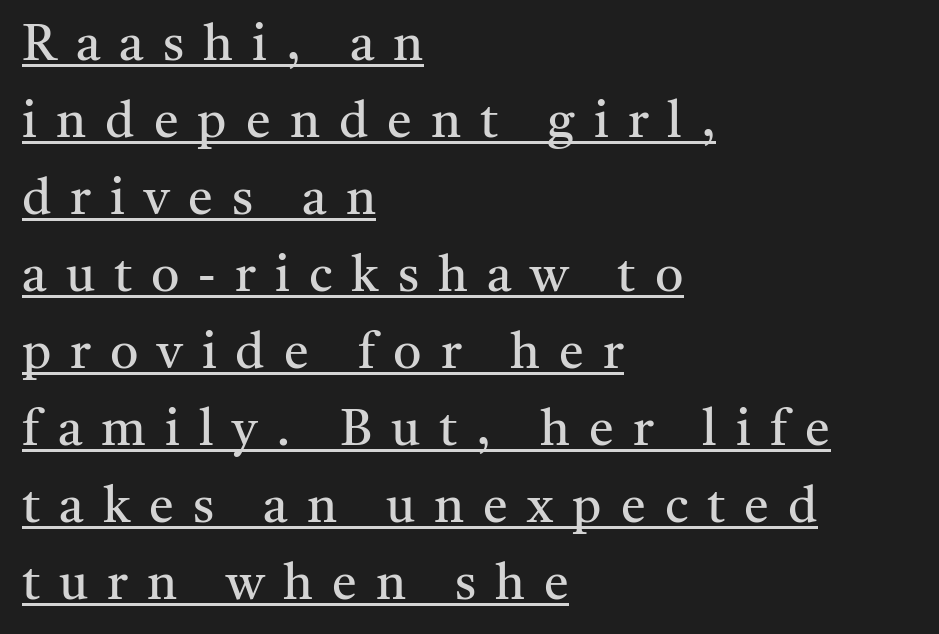
Tracking value appears strongly positive — letters spread wide. If you drew a line through each stem, it would be perfectly vertical. Honestly, the row spacing looks completely unremarkable. This sample has the flowing, uneven cadence of proportional lettering. This rendering employs a face with finishing strokes, i.e., a serif.
